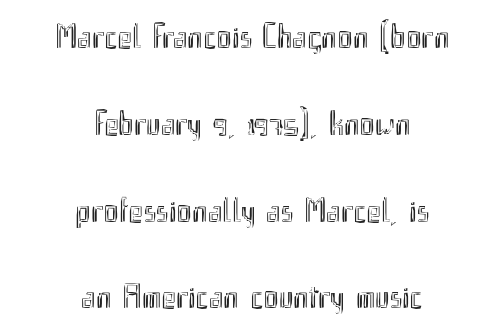
{"italic": "no", "width": "condensed", "x_height": "small", "monospaced": "no", "underline": "no", "align": "center", "line_spacing": "loose", "line_spacing_ratio": 2.48, "letter_spacing": "normal", "letter_spacing_em": 0.0, "glyph_px": 35}
